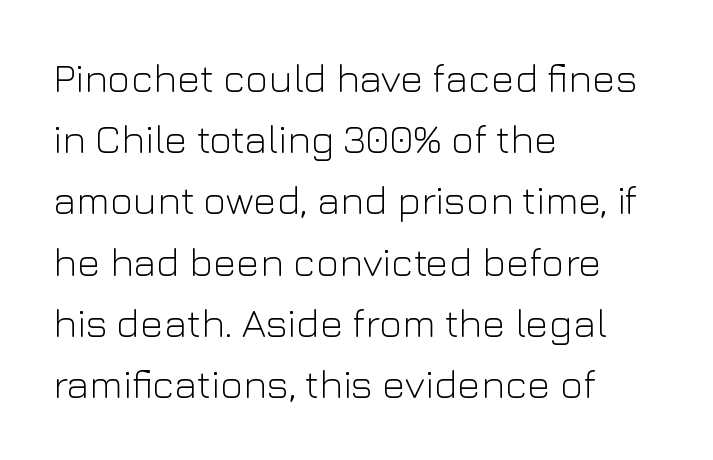
The letters stand straight up with perfectly vertical stems. Vertical spacing — default. In terms of letterspacing, this is plain default setting. Underline: absent.
